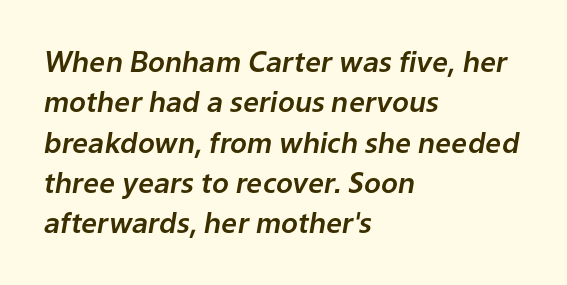
Q: Is the text italic (slanted)? A: Yes, it leans right by about 9 degrees.
Q: Is the text underlined? A: No.
Q: How is the paragraph aligned? A: Left-aligned.
Q: Is the spacing between letters normal or unusually wide? A: Normal.
Q: Is the spacing between lines tight, normal or loose? A: Normal.
Q: Width (condensed, normal, or wide)? A: Normal.
Q: Stroke contrast? A: Low.
Q: x-height? A: Medium.
Q: Monospaced? A: No.
